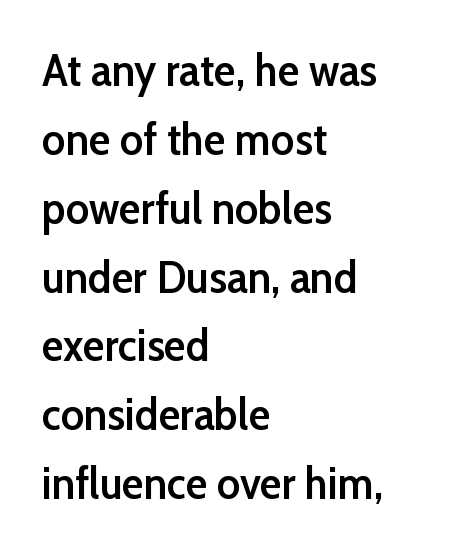
Each line starts at the same left margin while the right side varies. If you drew a line through each stem, it would be perfectly vertical. Each letter keeps its own natural width here, so spacing adapts to shape. The glyphs are unaccompanied by any horizontal stroke below them. Font category for this specimen: sans-serif.
